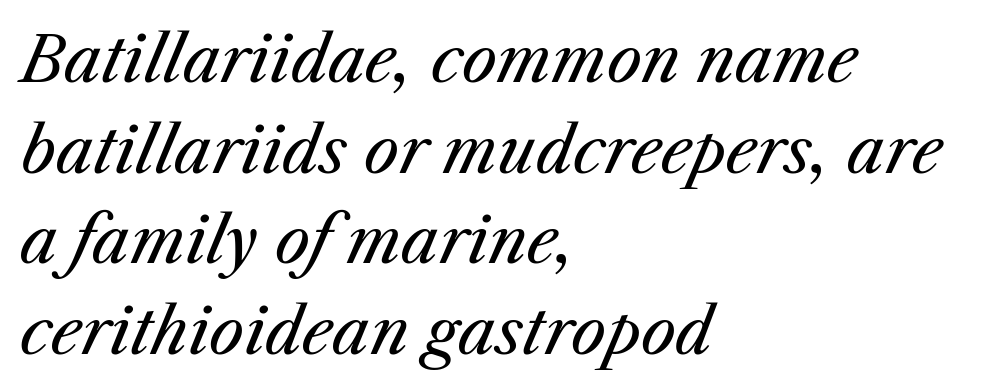
{"italic": "yes", "lean": "right", "slant_degrees": 25, "bold": "no", "weight": "regular", "width": "normal", "stroke_contrast": "medium", "x_height": "medium", "monospaced": "no", "underline": "no", "align": "left", "line_spacing": "normal", "line_spacing_ratio": 1.46, "letter_spacing": "normal", "letter_spacing_em": 0.0, "glyph_px": 62}
